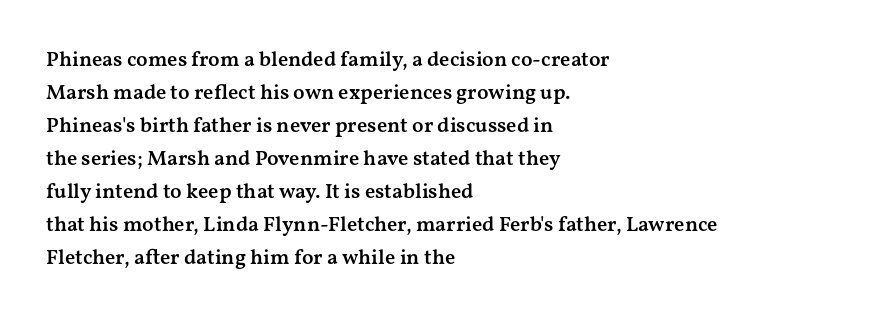
You could call the tracking neutral — neither tight nor loose. Which margin do the lines hug? The left one — the right edge is uneven. Regarding leading, the lines here are spaced in the standard way. Does the weight exceed regular? Yes, but only to semibold. The glyphs are unaccompanied by any horizontal stroke below them.
